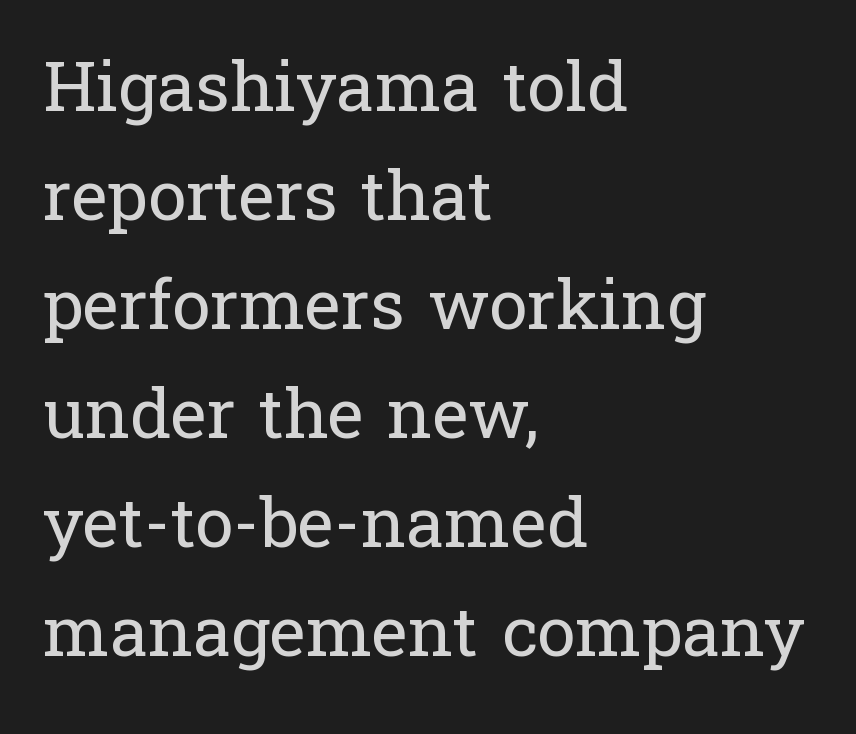
The image shows 69 px regular-weight serif type, upright; set left-aligned, normal line spacing (1.58x), normal letter spacing, not underlined; low stroke contrast and a medium x-height.
